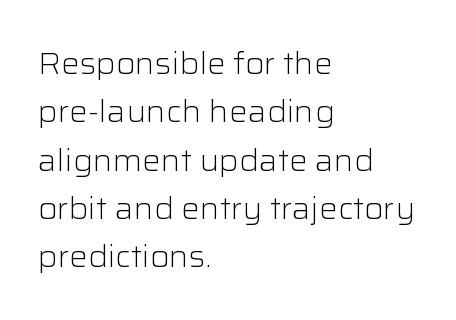
{"serif": "no", "italic": "no", "bold": "no", "weight": "light", "width": "normal", "stroke_contrast": "low", "x_height": "medium", "monospaced": "no", "underline": "no", "align": "left", "line_spacing": "normal", "line_spacing_ratio": 1.56, "letter_spacing": "normal", "letter_spacing_em": 0.0, "glyph_px": 31}
